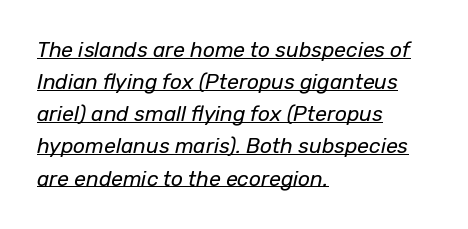
The image shows 21 px text type, italic (leaning right); set left-aligned, normal line spacing (1.53x), normal letter spacing, underlined.
